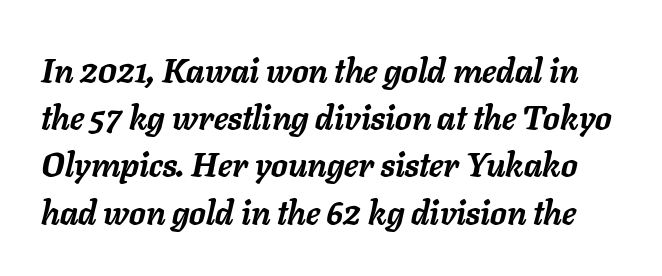
The lines sit at an ordinary, default distance from one another. Tall strokes in this sample are angled rather than plumb. Is this a fixed-width face? No — the glyphs have proportional, varying widths. Emphasis by weight is at full strength: bold. Standard letterfit; no display-style spreading of the glyphs.
